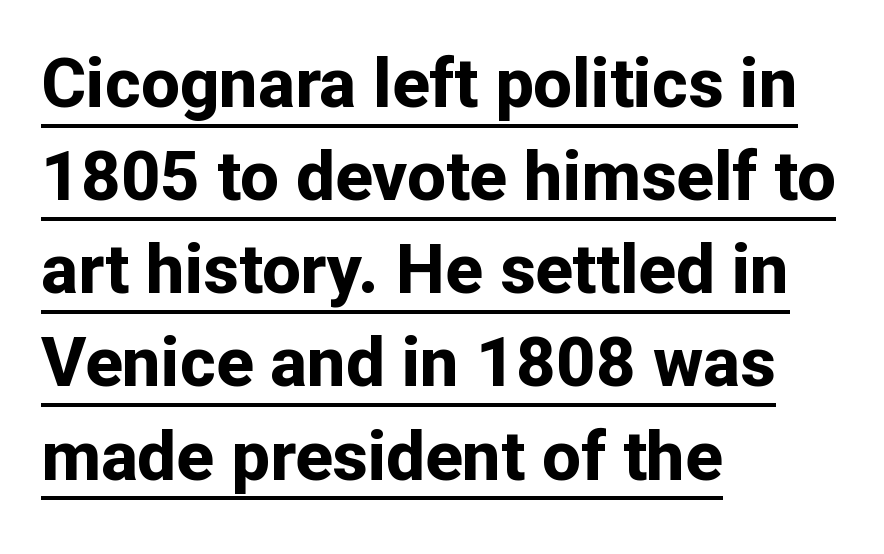
The passage shown is typed in a proportional face where columns would drift. This rendering uses left alignment, leaving the right contour irregular. The face used here appears with an underline applied. Horizontal bands of white between lines are of average thickness.
